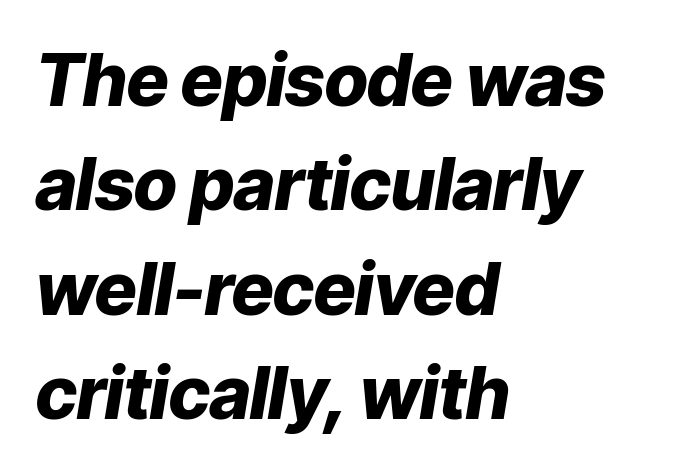
The image shows 72 px heavy type, italic (leaning right); set left-aligned, normal line spacing (1.45x), normal letter spacing, not underlined; low stroke contrast and a medium x-height.
